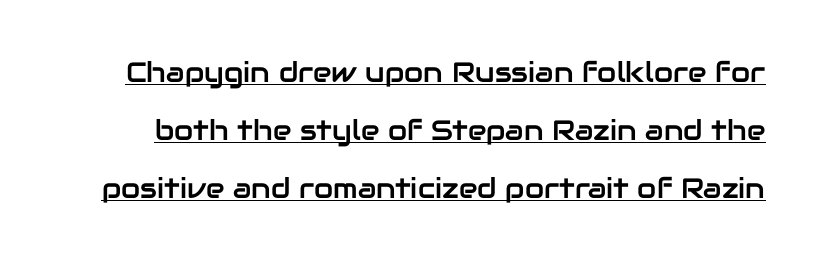
The image shows 28 px sans-serif type, upright; set loose line spacing (2.08x), normal letter spacing, underlined; low stroke contrast and a medium x-height.
